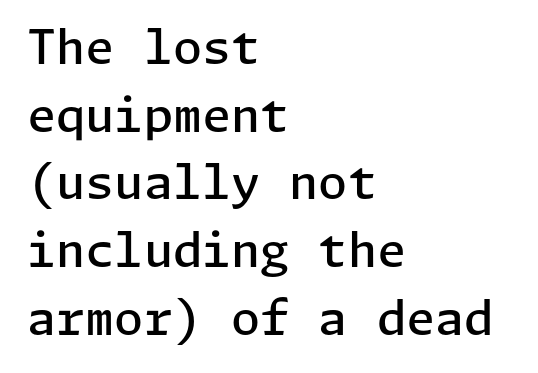
Q: Is the text bold? A: Semi-bold.
Q: Is the text italic (slanted)? A: No, it is upright.
Q: Is the typeface a serif or a sans-serif typeface? A: Sans-serif.
Q: Is the text underlined? A: No.
Q: How is the paragraph aligned? A: Left-aligned.
Q: Is the spacing between letters normal or unusually wide? A: Normal.
Q: Is the spacing between lines tight, normal or loose? A: Normal.
Q: Width (condensed, normal, or wide)? A: Normal.
Q: Stroke contrast? A: Low.
Q: x-height? A: Medium.
